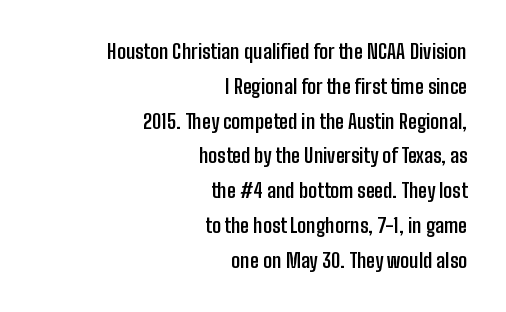
Q: Is the text bold? A: Yes.
Q: Is the text italic (slanted)? A: No, it is upright.
Q: Is the text underlined? A: No.
Q: How is the paragraph aligned? A: Right-aligned.
Q: Is the spacing between letters normal or unusually wide? A: Normal.
